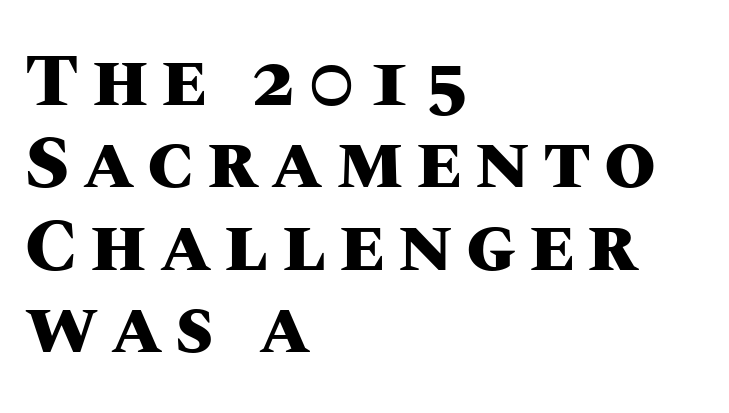
{"italic": "no", "bold": "yes", "weight": "heavy", "width": "normal", "stroke_contrast": "medium", "x_height": "large", "monospaced": "no", "underline": "no", "align": "left", "line_spacing": "tight", "line_spacing_ratio": 1.1, "glyph_px": 75}
